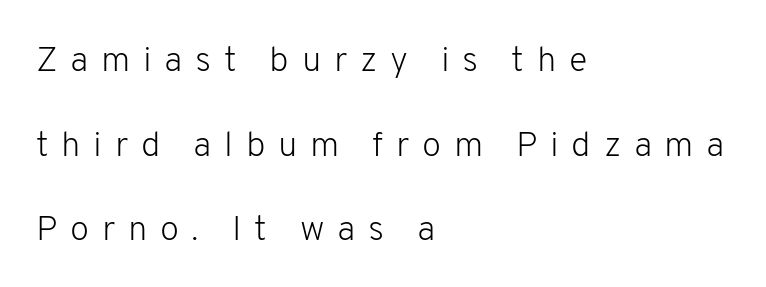
{"serif": "no", "italic": "no", "bold": "no", "weight": "light", "width": "normal", "stroke_contrast": "low", "x_height": "medium", "monospaced": "no", "underline": "no", "align": "left", "line_spacing": "loose", "line_spacing_ratio": 2.42, "letter_spacing": "wide", "letter_spacing_em": 0.36, "glyph_px": 35}
